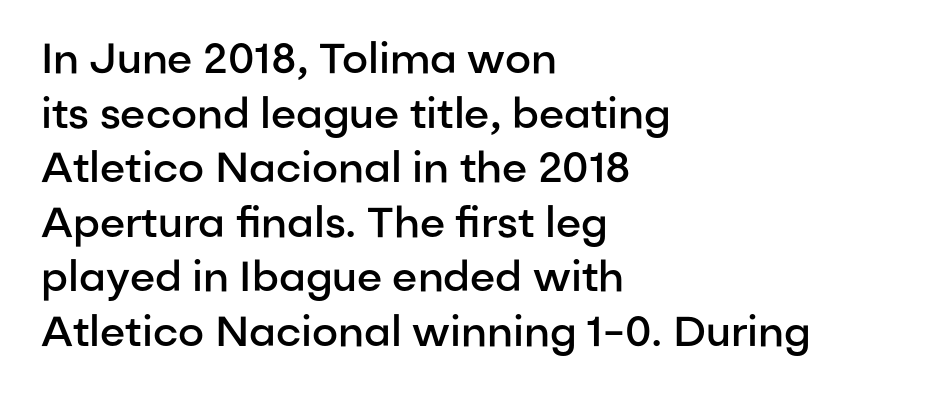
Is there any slant? The stems are plumb. The rendering keeps characters at their native spacing. Each new line begins a customary step beneath the previous one. Look at the bottom of the vertical strokes: they stop flat, with no serifs.
